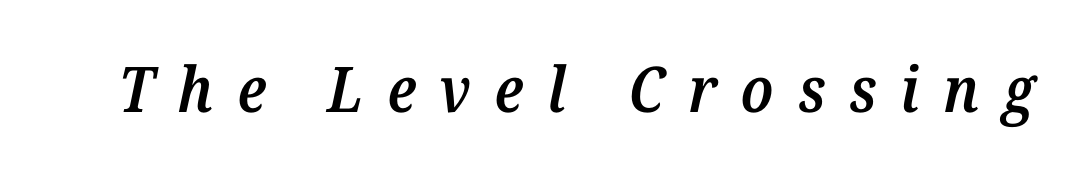
Looks like regular typesetting: each glyph gets only the width it needs. Stems and bowls a touch heavier than normal — semibold. The typography opts for an oblique posture over an upright one. Font category for this specimen: serif.
